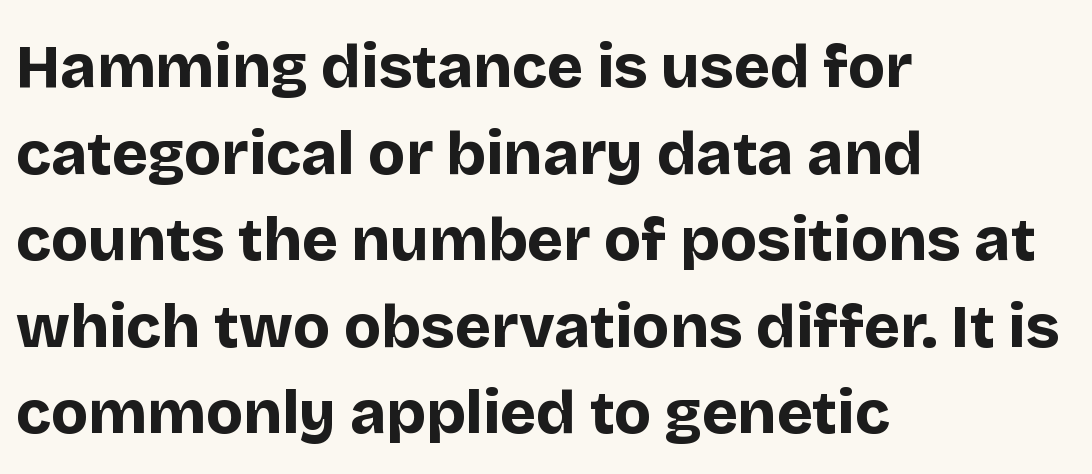
{"serif": "no", "italic": "no", "bold": "yes", "weight": "bold", "width": "normal", "stroke_contrast": "low", "x_height": "large", "monospaced": "no", "underline": "no", "align": "left", "line_spacing": "normal", "line_spacing_ratio": 1.42, "letter_spacing": "normal", "letter_spacing_em": 0.0, "glyph_px": 61}
